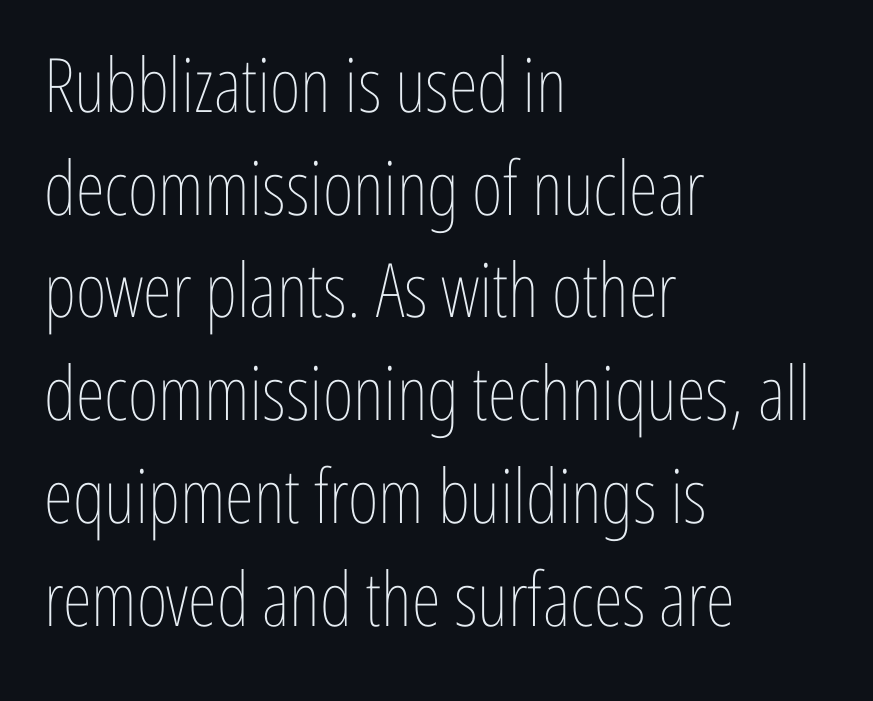
The image shows 75 px thin, condensed type, upright; set left-aligned, normal line spacing (1.37x), normal letter spacing, not underlined; low stroke contrast and a medium x-height.
